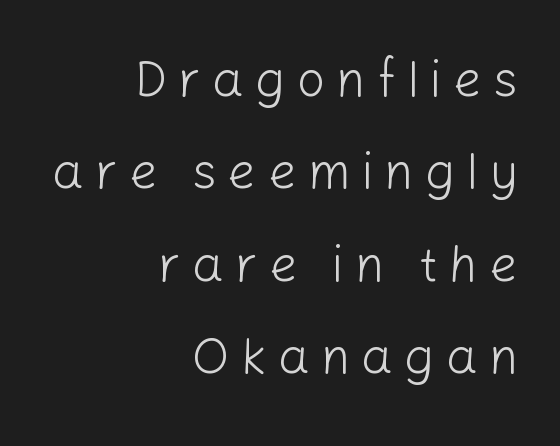
The image shows 50 px light sans-serif type, upright; set right-aligned, line spacing 1.85x, unusually wide letter spacing (+0.22 em), not underlined; low stroke contrast and a medium x-height.
